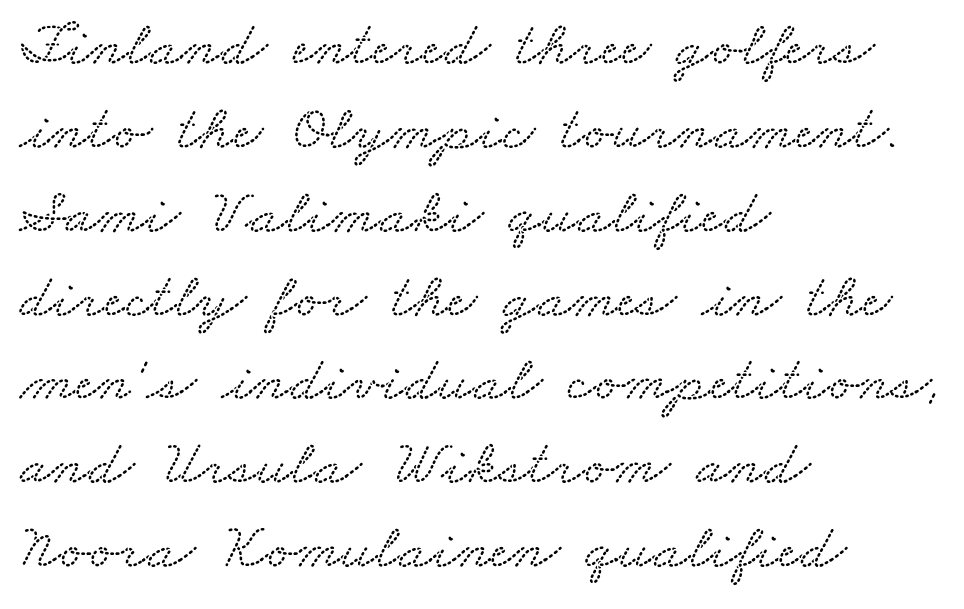
{"serif": "yes", "width": "wide", "stroke_contrast": "medium", "x_height": "small", "monospaced": "no", "underline": "no", "align": "left", "line_spacing": "normal", "line_spacing_ratio": 1.31, "letter_spacing": "normal", "letter_spacing_em": 0.0, "glyph_px": 64}
